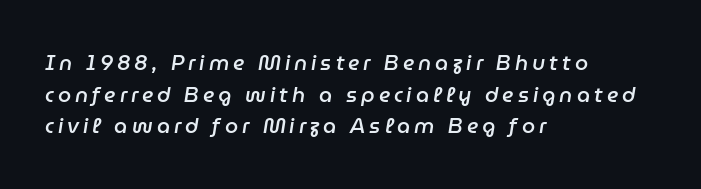
Q: Is the text bold? A: Semi-bold.
Q: Is the text italic (slanted)? A: Yes, it leans right by about 9 degrees.
Q: Is the text underlined? A: No.
Q: How is the paragraph aligned? A: Left-aligned.
Q: Is the spacing between lines tight, normal or loose? A: Normal.
